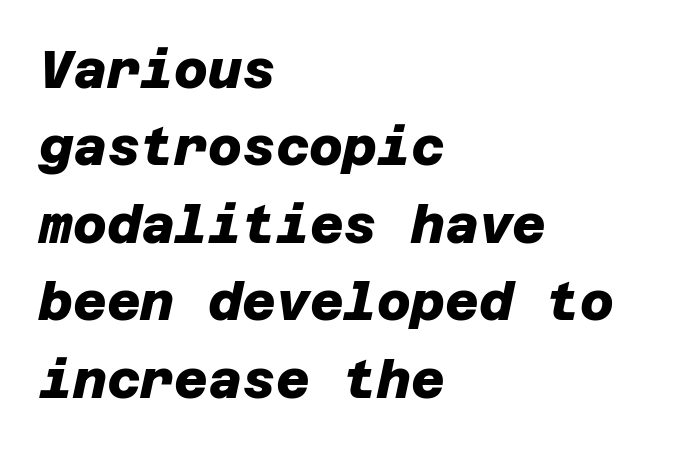
Q: Is the text bold? A: Yes.
Q: Is the typeface a serif or a sans-serif typeface? A: Sans-serif.
Q: Is the text underlined? A: No.
Q: How is the paragraph aligned? A: Left-aligned.
Q: Is the spacing between letters normal or unusually wide? A: Normal.
Q: Is the spacing between lines tight, normal or loose? A: Normal.
Q: Width (condensed, normal, or wide)? A: Normal.
Q: Stroke contrast? A: Low.
Q: x-height? A: Large.
